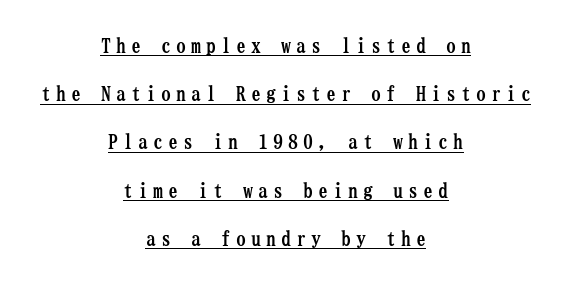
Leftover space on each line is divided equally before and after the words. The lines are spread far apart with generous leading. This sample uses expanded letter spacing, leaving extra air between glyphs. Posture: straight, roman, zero tilt.
